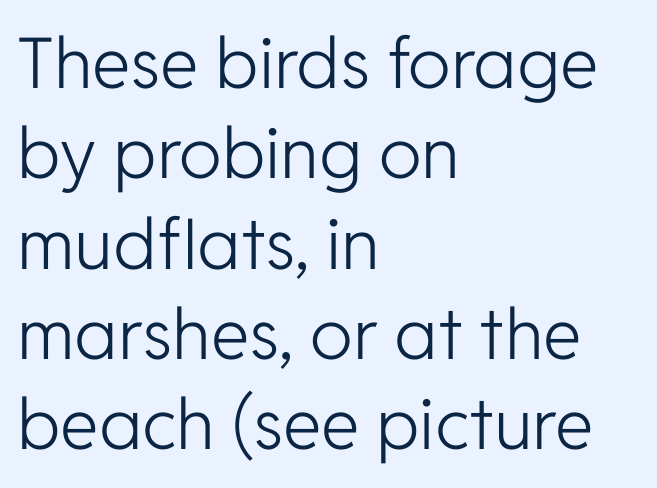
{"serif": "no", "italic": "no", "bold": "no", "weight": "light", "width": "normal", "stroke_contrast": "low", "x_height": "medium", "monospaced": "no", "underline": "no", "align": "left", "line_spacing": "normal", "line_spacing_ratio": 1.29, "letter_spacing": "normal", "letter_spacing_em": 0.0, "glyph_px": 70}
